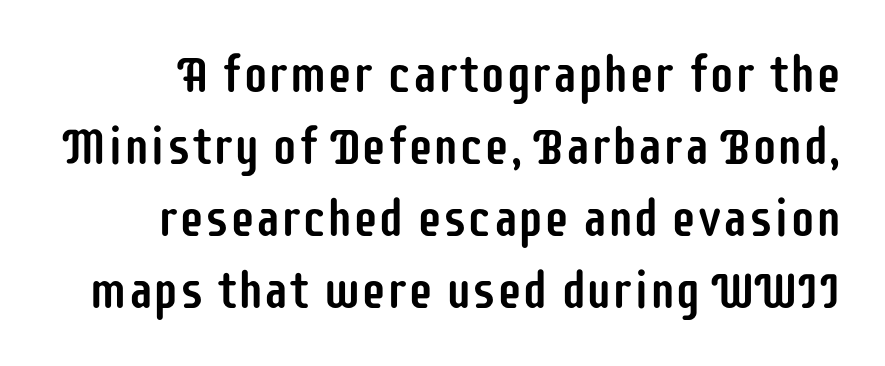
{"serif": "no", "italic": "no", "width": "condensed", "stroke_contrast": "low", "x_height": "large", "monospaced": "no", "underline": "no", "line_spacing": "normal", "line_spacing_ratio": 1.41, "letter_spacing": "normal", "letter_spacing_em": 0.0, "glyph_px": 51}
